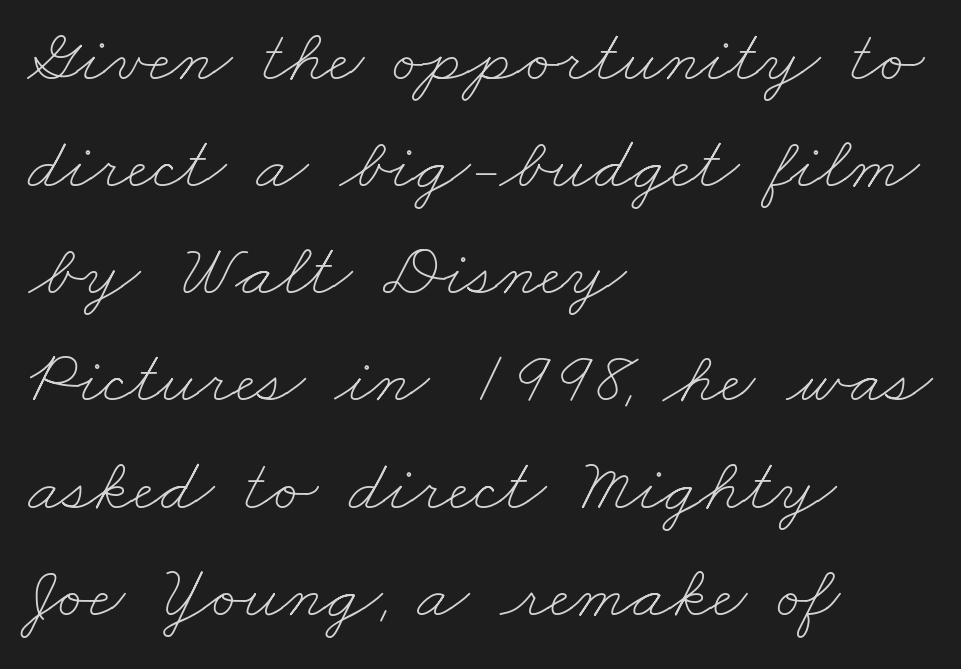
The image shows 76 px thin, wide type; set left-aligned, normal line spacing (1.41x), normal letter spacing, not underlined; low stroke contrast and a small x-height.
